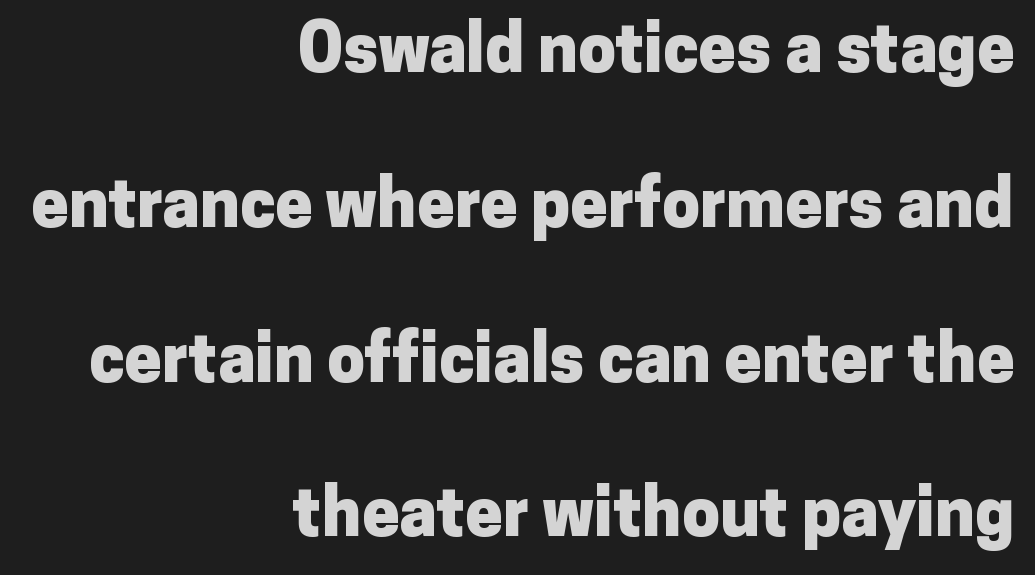
Is this a sans? Yes — the strokes have no serifs. This is heavy type, rendered in bold. The face used here is proportionally spaced, like ordinary book or web type. Interline gaps are noticeably wide in this sample.
